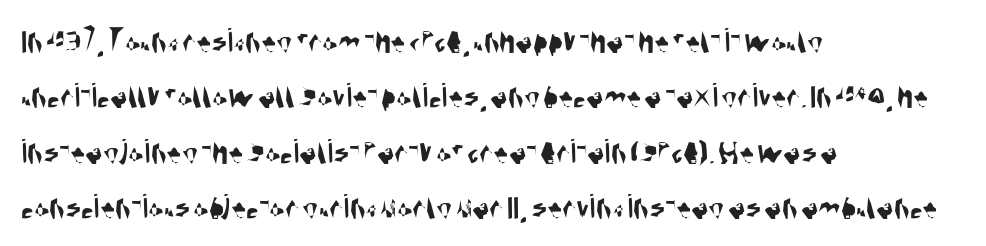
The image shows 36 px condensed sans-serif type; set left-aligned, normal line spacing (1.54x), normal letter spacing, not underlined; medium stroke contrast and a large x-height.
